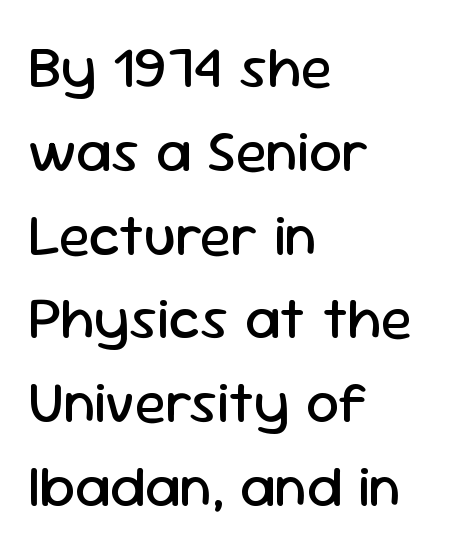
Q: Is the text bold? A: No.
Q: Is the text italic (slanted)? A: No, it is upright.
Q: Is the typeface a serif or a sans-serif typeface? A: Sans-serif.
Q: Is the text underlined? A: No.
Q: How is the paragraph aligned? A: Left-aligned.
Q: Is the spacing between letters normal or unusually wide? A: Normal.
Q: Is the spacing between lines tight, normal or loose? A: Normal.
Q: Width (condensed, normal, or wide)? A: Normal.
Q: Stroke contrast? A: Low.
Q: x-height? A: Medium.
Q: Monospaced? A: No.
